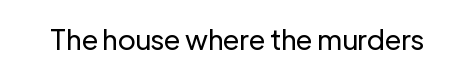
The specimen omits any rule beneath the text block's lines. Short note: letters normally spaced. Vertical strokes here are truly vertical. Note the varied advance widths — an 'i' is clearly narrower than an 'm'. The face used here is a sans, in the tradition of grotesques and geometrics.
